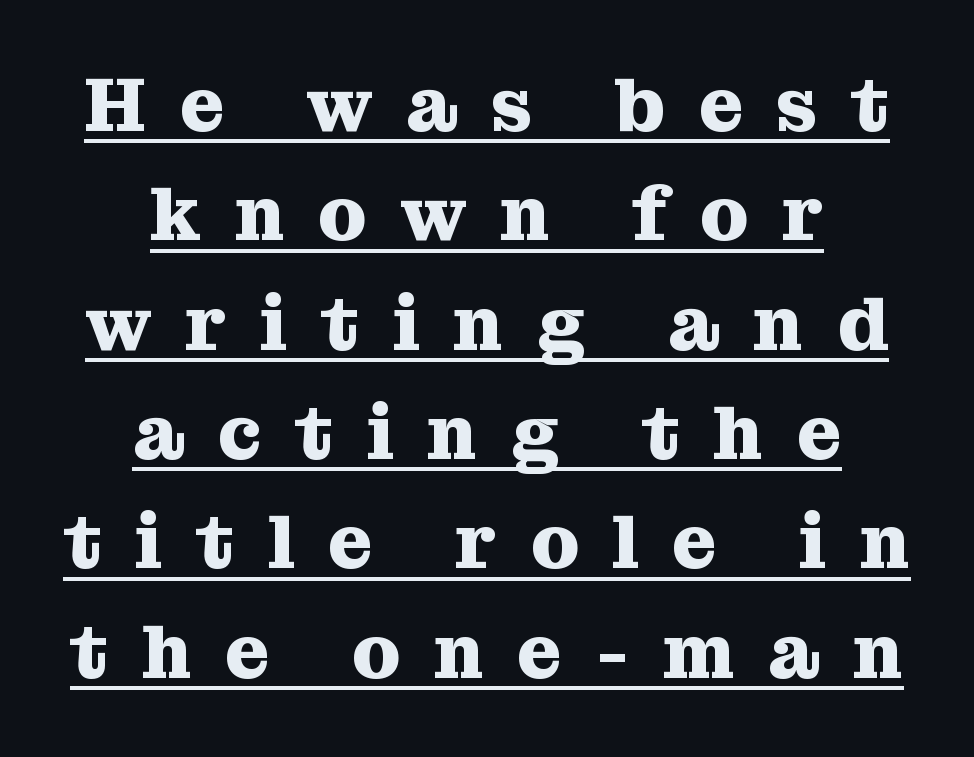
The designer went with a serif here, giving each stem small feet. Layout note: lines centered. The line texture is sparse and dotted thanks to wide tracking. Compared with undecorated copy, this sample adds a rule below the words. The rows are spaced the way most documents space them. The lettering holds an erect, upright posture throughout.
